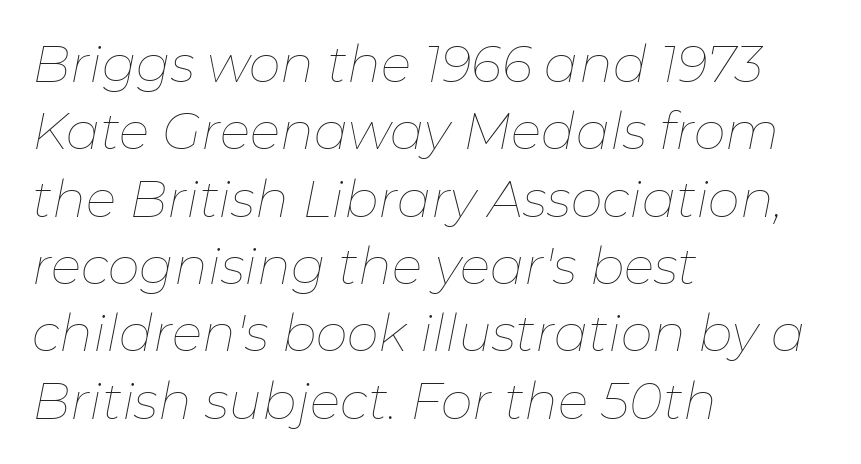
{"italic": "yes", "lean": "right", "slant_degrees": 11, "bold": "no", "weight": "thin", "width": "normal", "stroke_contrast": "low", "x_height": "medium", "monospaced": "no", "underline": "no", "align": "left", "line_spacing": "normal", "line_spacing_ratio": 1.32, "letter_spacing": "normal", "letter_spacing_em": 0.0, "glyph_px": 51}
